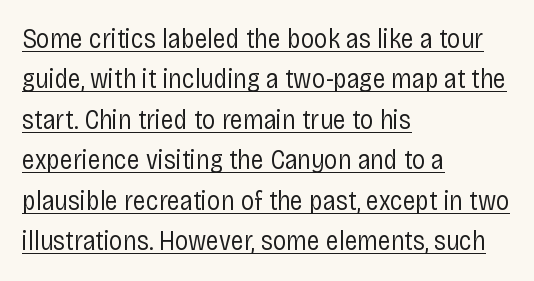
The image shows 27 px text type, upright; set left-aligned, normal line spacing (1.5x), normal letter spacing, underlined.
